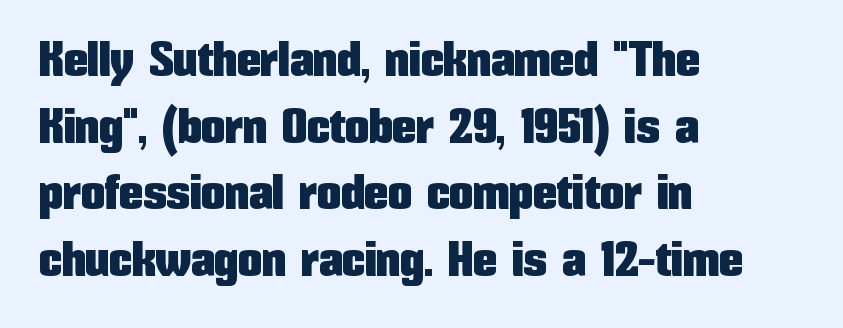
Q: Is the text italic (slanted)? A: No, it is upright.
Q: Is the typeface a serif or a sans-serif typeface? A: Sans-serif.
Q: Is the text underlined? A: No.
Q: How is the paragraph aligned? A: Left-aligned.
Q: Is the spacing between letters normal or unusually wide? A: Normal.
Q: Is the spacing between lines tight, normal or loose? A: Normal.
Q: Width (condensed, normal, or wide)? A: Condensed.
Q: Stroke contrast? A: Low.
Q: x-height? A: Medium.
Q: Monospaced? A: No.
